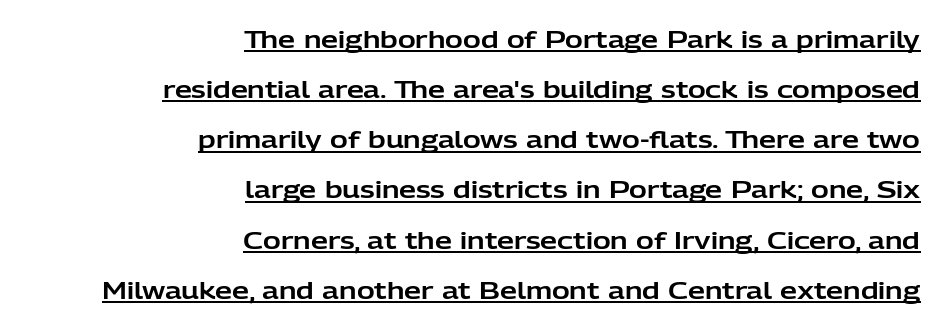
The letterforms sit shoulder to shoulder at normal distance. Every row of glyphs terminates at an identical x-position on the right. Compared with typical paragraphs, the rows here are farther apart. The passage shown is underscored from start to finish.
